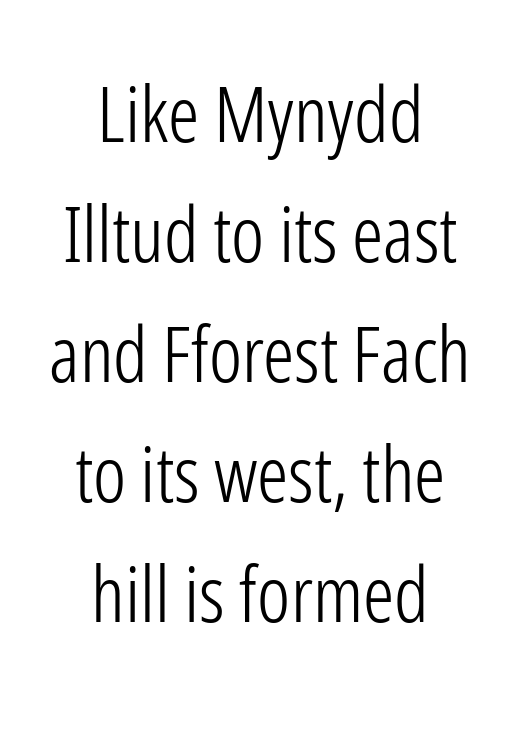
This block has exactly the height ordinary leading produces. Is this a fixed-width face? No — the glyphs have proportional, varying widths. Characters remain perfectly vertical along every line. A clean baseline with only descenders dipping below it.
